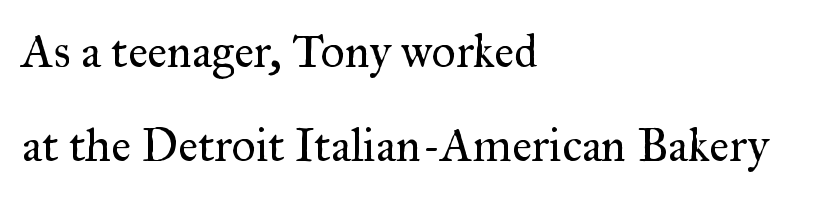
Q: Is the text bold? A: No.
Q: Is the text italic (slanted)? A: No, it is upright.
Q: Is the typeface a serif or a sans-serif typeface? A: Serif.
Q: Is the text underlined? A: No.
Q: How is the paragraph aligned? A: Left-aligned.
Q: Is the spacing between letters normal or unusually wide? A: Normal.
Q: Is the spacing between lines tight, normal or loose? A: Loose.
Q: Width (condensed, normal, or wide)? A: Normal.
Q: Stroke contrast? A: Medium.
Q: x-height? A: Small.
Q: Monospaced? A: No.
